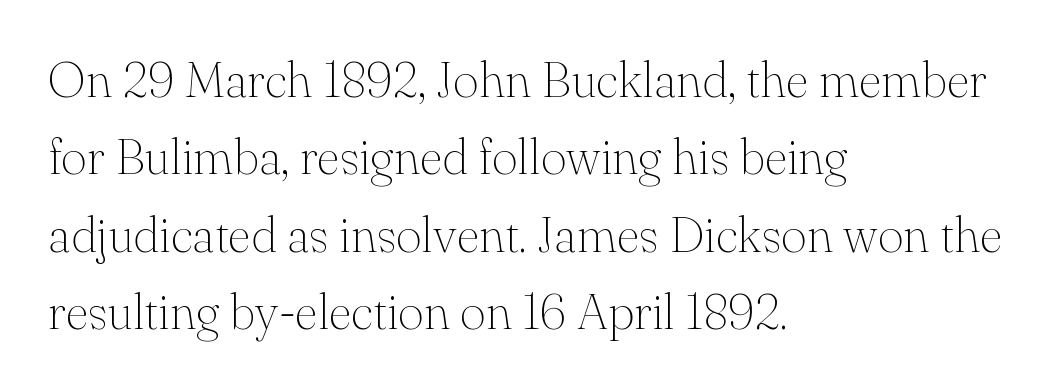
The image shows 50 px thin serif type, upright; set left-aligned, normal line spacing (1.55x), normal letter spacing, not underlined; medium stroke contrast and a small x-height.
